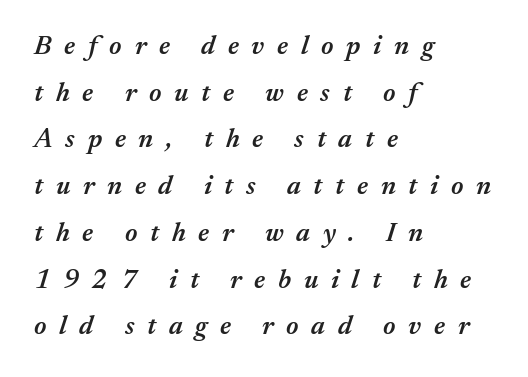
Q: Is the text bold? A: Semi-bold.
Q: Is the text italic (slanted)? A: Yes, it leans right by about 17 degrees.
Q: Is the text underlined? A: No.
Q: How is the paragraph aligned? A: Left-aligned.
Q: Is the spacing between letters normal or unusually wide? A: Unusually wide.
